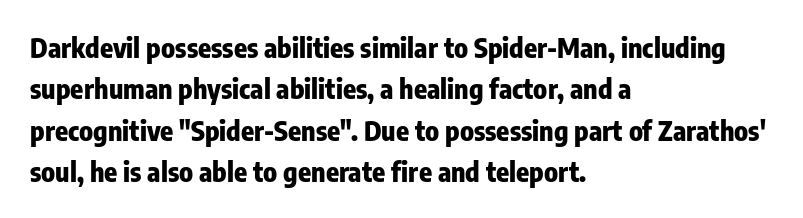
Q: Is the text bold? A: Yes.
Q: Is the text italic (slanted)? A: No, it is upright.
Q: Is the text underlined? A: No.
Q: How is the paragraph aligned? A: Left-aligned.
Q: Is the spacing between letters normal or unusually wide? A: Normal.
Q: Is the spacing between lines tight, normal or loose? A: Normal.
